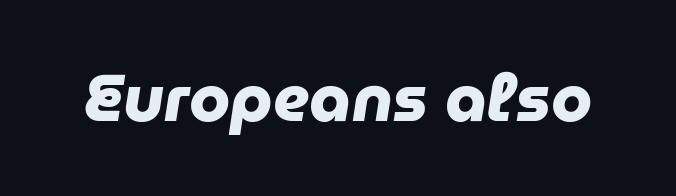
Q: Is the text bold? A: Yes.
Q: Is the typeface a serif or a sans-serif typeface? A: Sans-serif.
Q: Is the text underlined? A: No.
Q: Is the spacing between letters normal or unusually wide? A: Normal.
Q: Width (condensed, normal, or wide)? A: Normal.
Q: Stroke contrast? A: Low.
Q: x-height? A: Medium.
Q: Monospaced? A: No.
